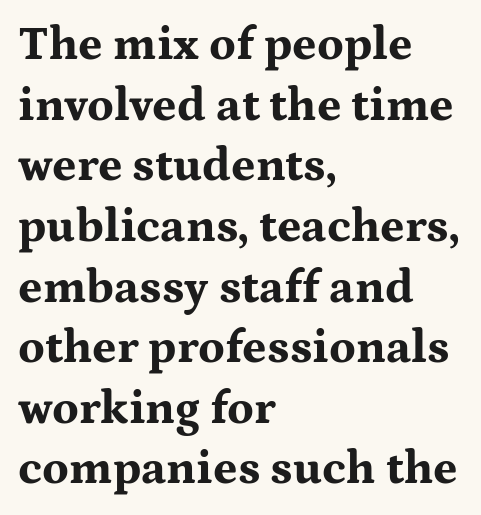
Has an underline been added? It has not. Set as a true bold cut, around the 700 mark. A typesetter would call this proportional, since set widths differ per character. Vertically, the passage feels balanced, rows spaced as you'd expect. Look at the tracking — it's just the regular setting, nothing added. Compared with a centered layout, this one pins lines to the left instead.
